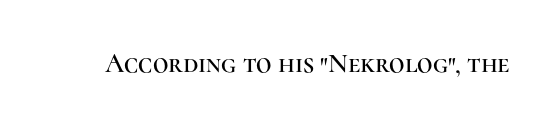
The image shows 27 px text type, upright; set normal letter spacing, not underlined.
